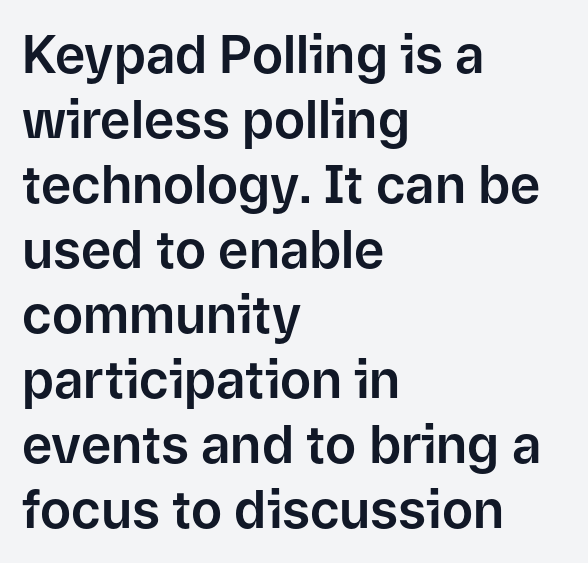
{"serif": "no", "italic": "no", "width": "normal", "stroke_contrast": "low", "x_height": "medium", "monospaced": "no", "underline": "no", "align": "left", "line_spacing": "normal", "line_spacing_ratio": 1.25, "letter_spacing": "normal", "letter_spacing_em": 0.0, "glyph_px": 52}
